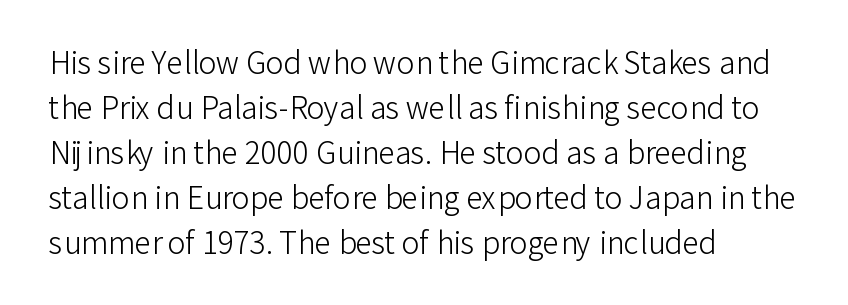
The image shows 30 px light sans-serif type, upright; set left-aligned, normal line spacing (1.5x), normal letter spacing, not underlined; low stroke contrast and a medium x-height.
